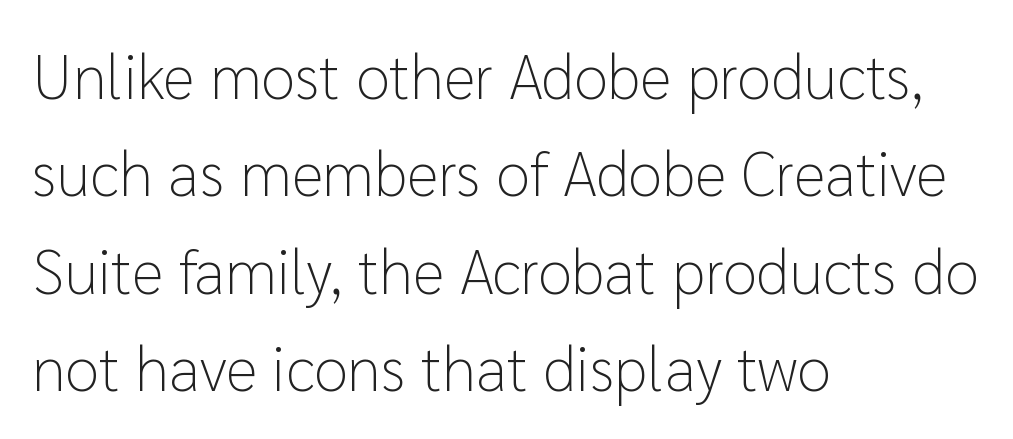
{"serif": "no", "italic": "no", "bold": "no", "weight": "light", "width": "normal", "stroke_contrast": "low", "x_height": "medium", "monospaced": "no", "underline": "no", "align": "left", "line_spacing": "normal", "line_spacing_ratio": 1.57, "letter_spacing": "normal", "letter_spacing_em": 0.0, "glyph_px": 62}
